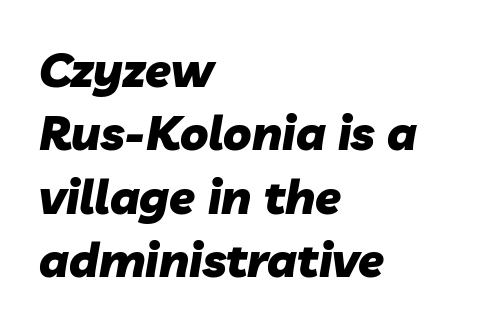
Q: Is the text bold? A: Yes.
Q: Is the text italic (slanted)? A: Yes, it leans right by about 10 degrees.
Q: Is the text underlined? A: No.
Q: How is the paragraph aligned? A: Left-aligned.
Q: Is the spacing between letters normal or unusually wide? A: Normal.
Q: Is the spacing between lines tight, normal or loose? A: Normal.
Q: Width (condensed, normal, or wide)? A: Normal.
Q: Stroke contrast? A: Low.
Q: x-height? A: Medium.
Q: Monospaced? A: No.
